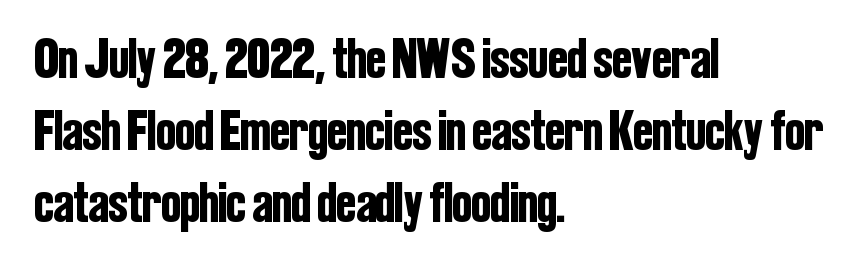
{"serif": "no", "italic": "no", "width": "condensed", "stroke_contrast": "low", "x_height": "medium", "monospaced": "no", "underline": "no", "align": "left", "line_spacing_ratio": 1.24, "letter_spacing": "normal", "letter_spacing_em": 0.0, "glyph_px": 58}
